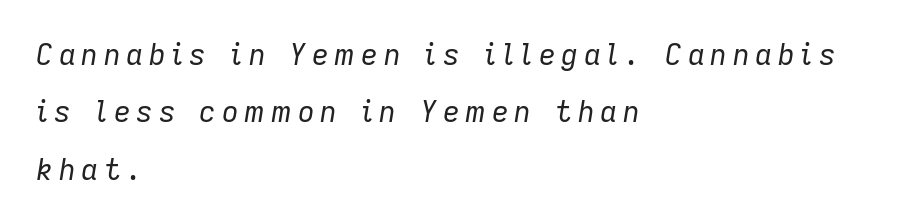
The image shows 29 px regular-weight type, italic (leaning right); set left-aligned, loose line spacing (1.98x), unusually wide letter spacing (+0.2 em), not underlined; low stroke contrast and a medium x-height.
